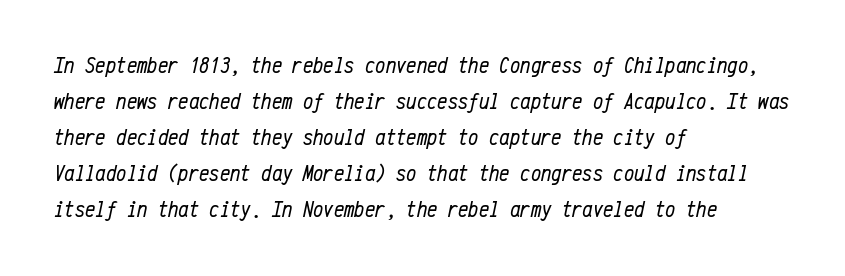
The image shows 23 px text type, italic (leaning right); set left-aligned, normal line spacing (1.56x), normal letter spacing, not underlined.
